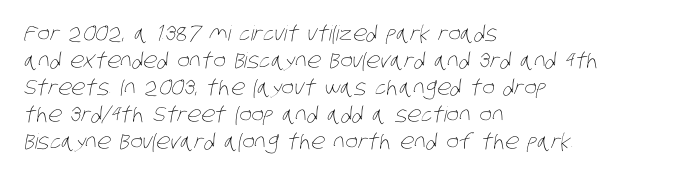
{"bold": "no", "underline": "no", "align": "left", "line_spacing": "normal", "line_spacing_ratio": 1.29, "letter_spacing": "normal", "letter_spacing_em": 0.0, "glyph_px": 21}
